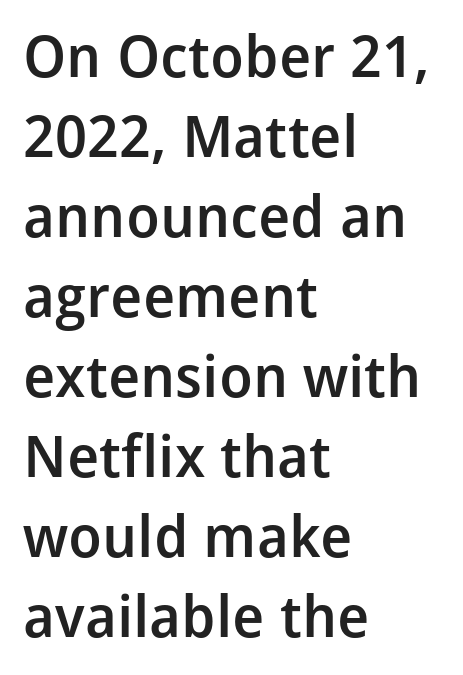
The image shows 58 px semibold sans-serif type, upright; set left-aligned, normal line spacing (1.38x), normal letter spacing, not underlined; low stroke contrast and a medium x-height.
